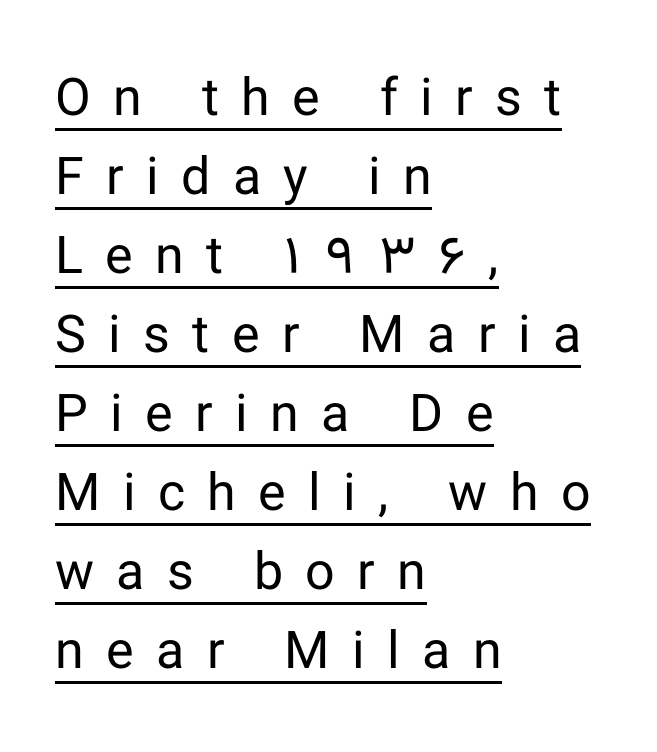
The image shows 52 px regular-weight sans-serif type, upright; set left-aligned, normal line spacing (1.52x), unusually wide letter spacing (+0.43 em), underlined; low stroke contrast and a medium x-height.
